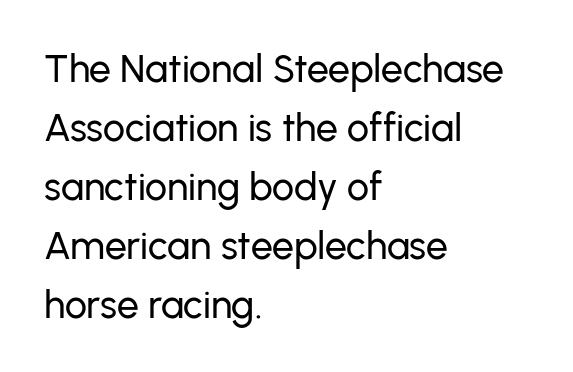
The image shows 39 px sans-serif type, upright; set left-aligned, normal line spacing (1.51x), normal letter spacing, not underlined; low stroke contrast and a medium x-height.
